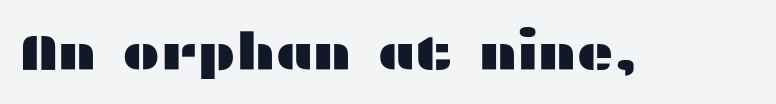
Does extra space separate the letters? No, they use regular spacing. Stroke terminals: plain, sans-serif. The passage shown is typed in a proportional face where columns would drift. This is the regular roman posture of the typeface. Underline: absent.
